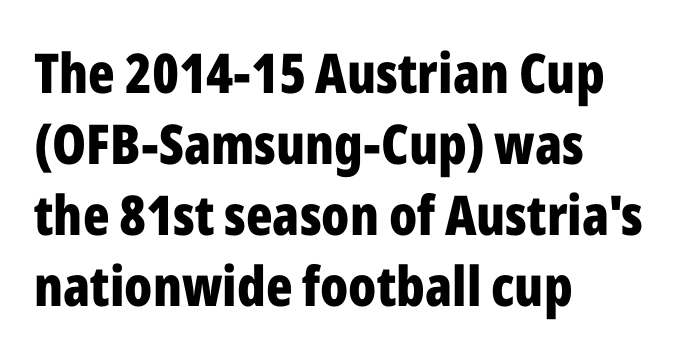
Q: Is the text bold? A: Yes.
Q: Is the text italic (slanted)? A: No, it is upright.
Q: Is the typeface a serif or a sans-serif typeface? A: Sans-serif.
Q: Is the text underlined? A: No.
Q: How is the paragraph aligned? A: Left-aligned.
Q: Is the spacing between letters normal or unusually wide? A: Normal.
Q: Is the spacing between lines tight, normal or loose? A: Normal.
Q: Width (condensed, normal, or wide)? A: Condensed.
Q: Stroke contrast? A: Low.
Q: x-height? A: Medium.
Q: Monospaced? A: No.
